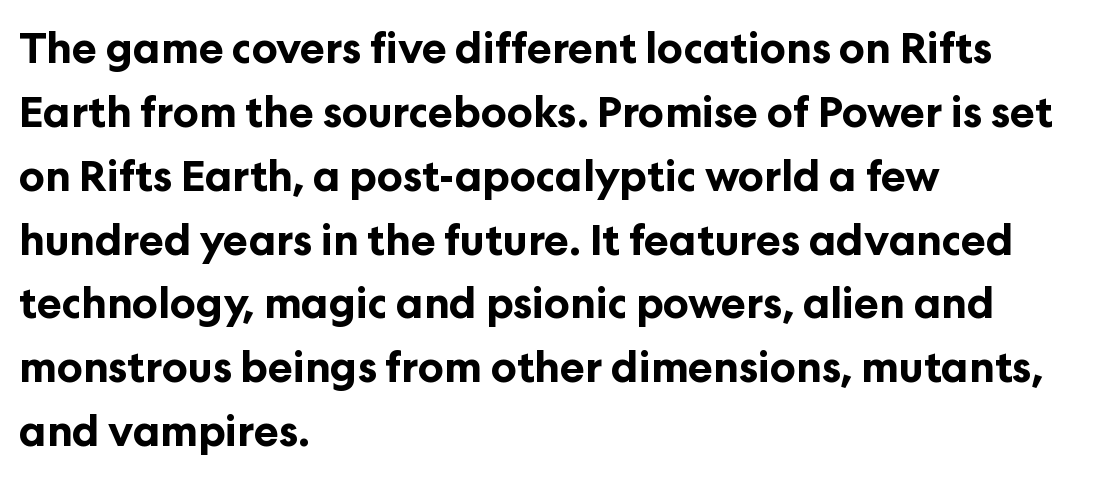
{"serif": "no", "italic": "no", "bold": "yes", "weight": "bold", "width": "normal", "stroke_contrast": "low", "x_height": "medium", "monospaced": "no", "underline": "no", "align": "left", "line_spacing": "normal", "line_spacing_ratio": 1.52, "letter_spacing": "normal", "letter_spacing_em": 0.0, "glyph_px": 42}
